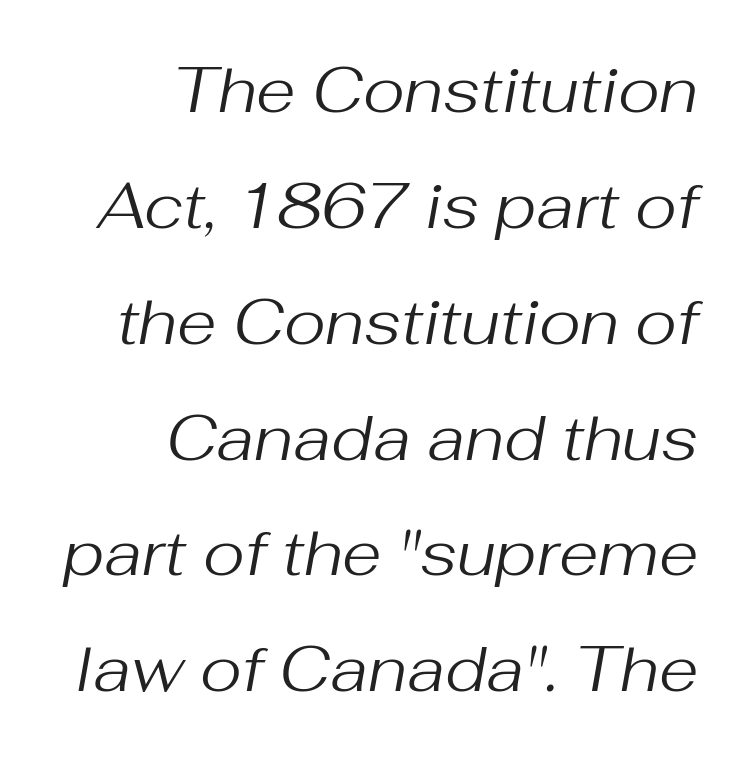
{"italic": "yes", "lean": "right", "slant_degrees": 10, "bold": "no", "weight": "regular", "width": "normal", "stroke_contrast": "medium", "x_height": "medium", "monospaced": "no", "underline": "no", "align": "right", "line_spacing_ratio": 1.81, "letter_spacing": "normal", "letter_spacing_em": 0.0, "glyph_px": 64}
